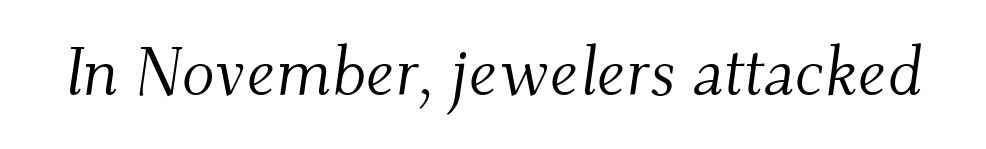
Q: Is the text bold? A: No.
Q: Is the text italic (slanted)? A: Yes, it leans right by about 9 degrees.
Q: Is the typeface a serif or a sans-serif typeface? A: Serif.
Q: Is the text underlined? A: No.
Q: Is the spacing between letters normal or unusually wide? A: Normal.
Q: Width (condensed, normal, or wide)? A: Normal.
Q: Stroke contrast? A: Medium.
Q: x-height? A: Small.
Q: Monospaced? A: No.
